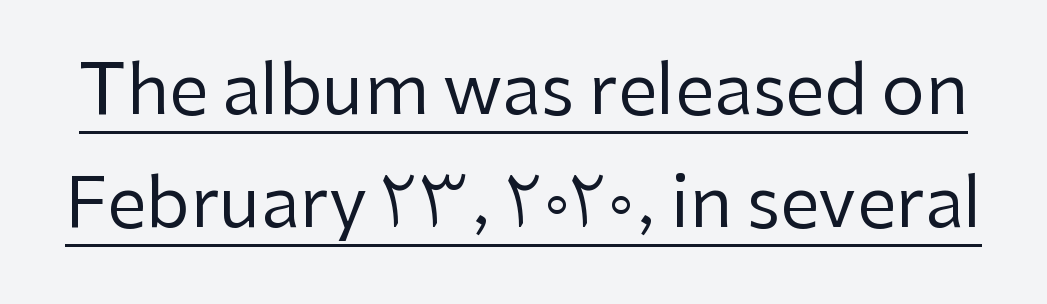
Stems here are at most as thick as an everyday book face. The leading is moderate, giving the passage an even texture. The lettering stays uniformly vertical, giving the passage a roman look. Emphasis is given by a line drawn under the lettering. Is the letter spacing exaggerated? No — it looks like the ordinary default. These lines are composed in type without serifs.
